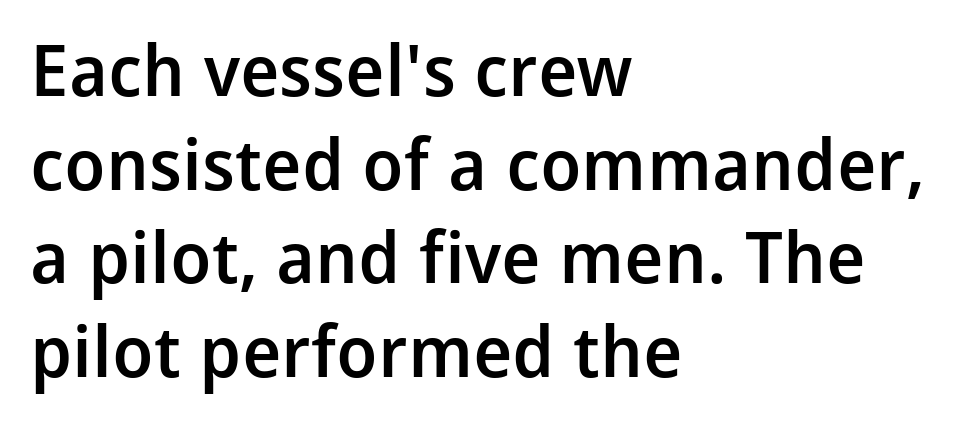
Nobody touched the tracking dial on this one. Rendered with straight, roman letterforms. As a designer I'd log this as weight 600, semibold. Layout note: lines flush left. Any mark beneath the type? The region is blank.
